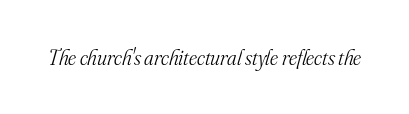
The characters are drawn with everyday or finer stroke widths. You could call the tracking neutral — neither tight nor loose. Descender tails drop into unmarked territory. The axis of the letterforms is tilted away from vertical.
